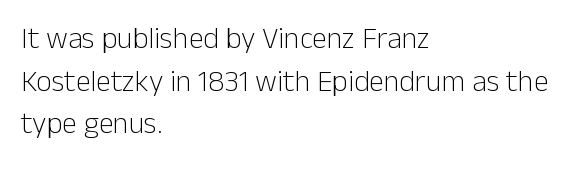
The image shows 30 px light sans-serif type, upright; set left-aligned, normal line spacing (1.42x), normal letter spacing, not underlined; low stroke contrast and a medium x-height.
